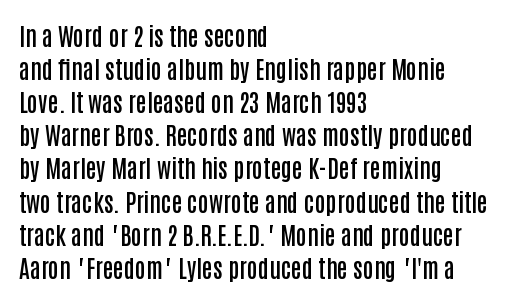
The image shows 24 px text type, upright; set left-aligned, normal line spacing (1.38x), normal letter spacing, not underlined.
